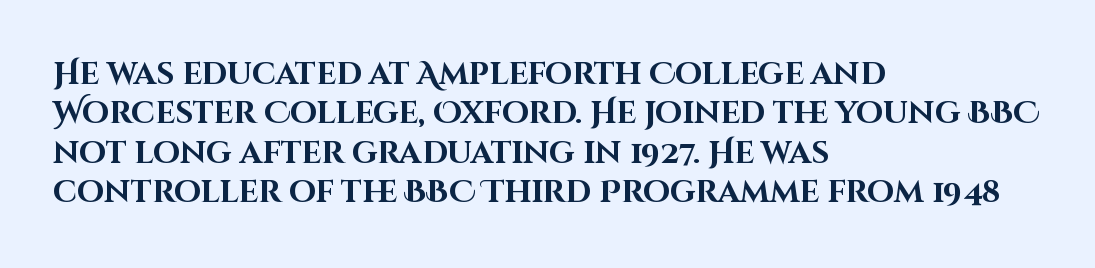
Q: Is the text bold? A: Yes.
Q: Is the text italic (slanted)? A: No, it is upright.
Q: Is the typeface a serif or a sans-serif typeface? A: Sans-serif.
Q: Is the text underlined? A: No.
Q: How is the paragraph aligned? A: Left-aligned.
Q: Is the spacing between letters normal or unusually wide? A: Normal.
Q: Is the spacing between lines tight, normal or loose? A: Normal.
Q: Width (condensed, normal, or wide)? A: Normal.
Q: Stroke contrast? A: High.
Q: x-height? A: Large.
Q: Monospaced? A: No.
